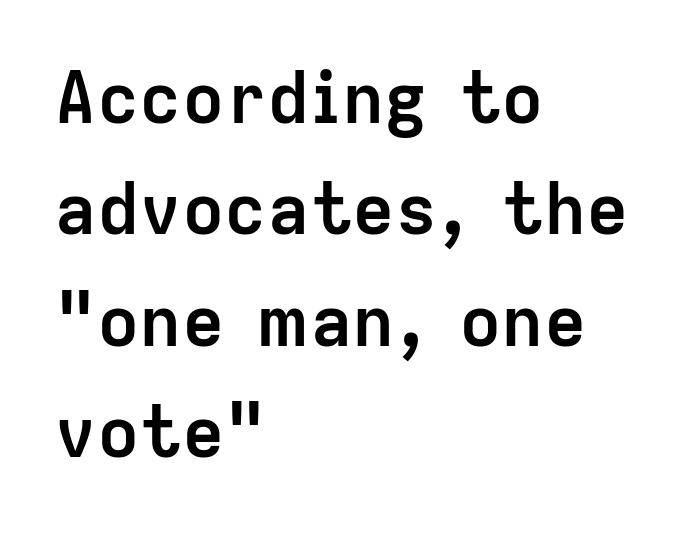
A clean baseline with only descenders dipping below it. Character widths vary here, with narrow letters taking less room than wide ones. Check where the strokes stop: nothing finishes them off — pure sans. The passage is arranged the way most books set body copy — flush left.
